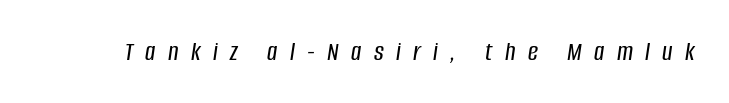
The image shows 28 px condensed type, italic (leaning right); set unusually wide letter spacing (+0.44 em), not underlined; low stroke contrast and a large x-height.
